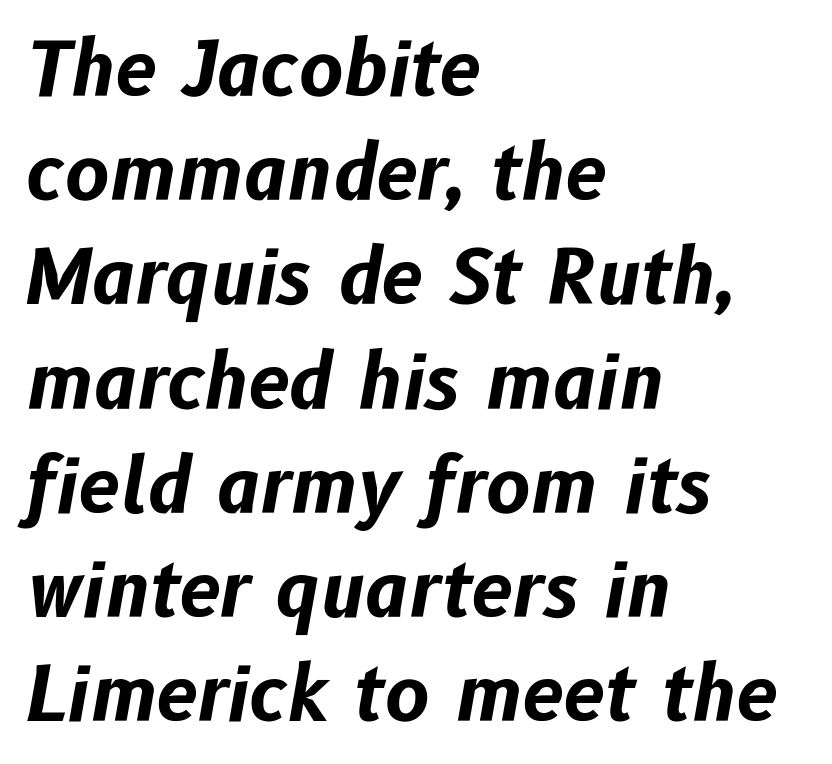
The image shows 75 px bold type, italic (leaning right); set left-aligned, normal line spacing (1.39x), normal letter spacing, not underlined; low stroke contrast and a medium x-height.
